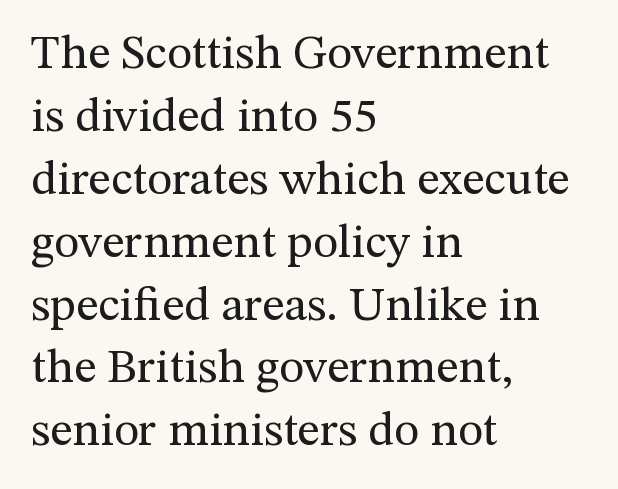
The image shows 48 px regular-weight serif type, upright; set left-aligned, normal line spacing (1.31x), normal letter spacing, not underlined; medium stroke contrast and a medium x-height.
